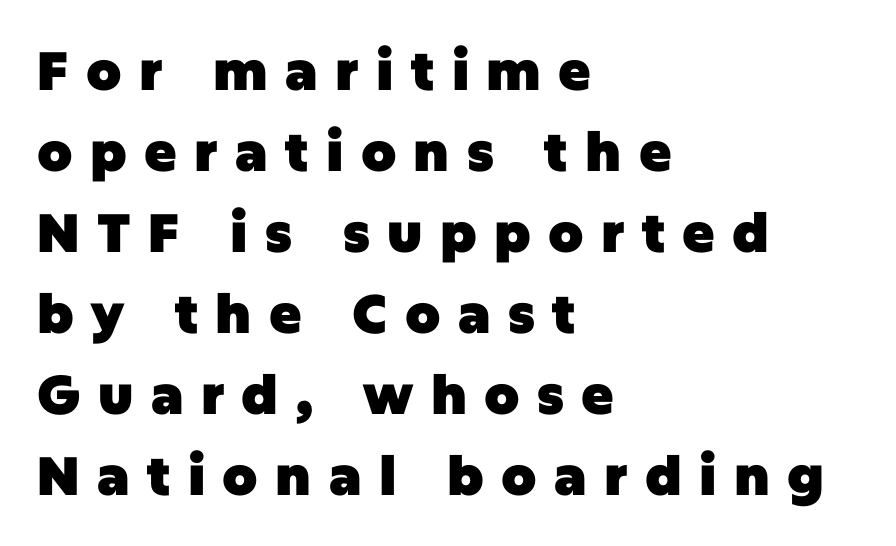
These lines stack with their left ends in a neat column. Pretty heavy lettering here — definitely bold. Each row of text sits above clean, open space. Every character sits straight up, as roman type does. Stroke terminals: plain, sans-serif.
